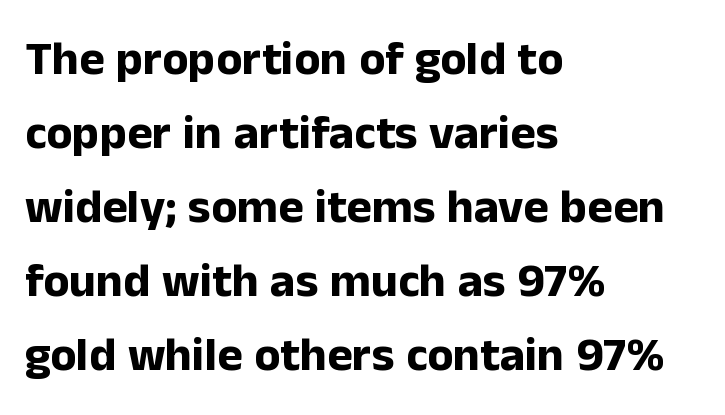
The image shows 48 px bold sans-serif type, upright; set left-aligned, normal line spacing (1.54x), normal letter spacing, not underlined; low stroke contrast and a medium x-height.
